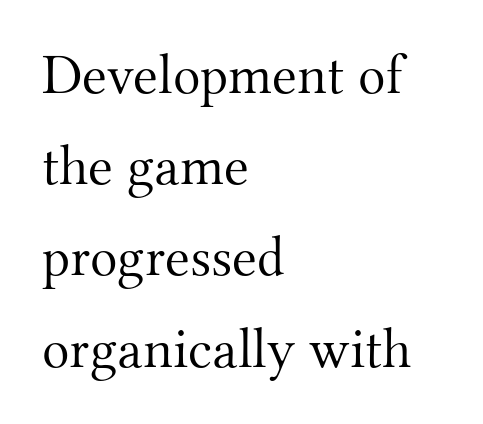
Stroke thickness stays within the range of a standard reading face or lighter. Font category for this specimen: serif. Glyph-to-glyph distance matches everyday printed text. Honestly, there is no underline to notice here at all. Spacing verdict: proportional, widths tailored to each character.
